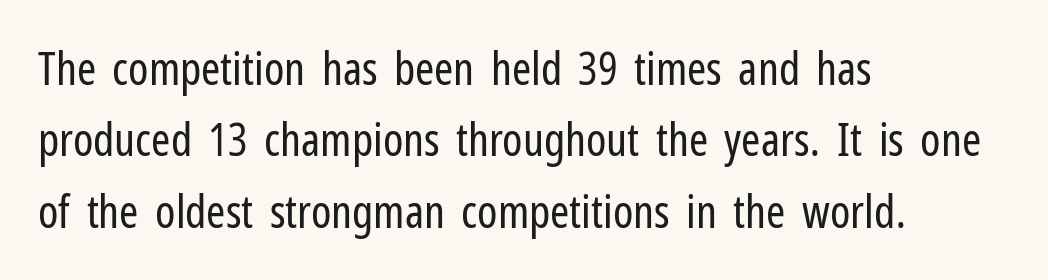
Q: Is the text bold? A: No.
Q: Is the text italic (slanted)? A: No, it is upright.
Q: Is the typeface a serif or a sans-serif typeface? A: Sans-serif.
Q: Is the text underlined? A: No.
Q: How is the paragraph aligned? A: Left-aligned.
Q: Is the spacing between letters normal or unusually wide? A: Normal.
Q: Is the spacing between lines tight, normal or loose? A: Normal.
Q: Width (condensed, normal, or wide)? A: Condensed.
Q: Stroke contrast? A: Low.
Q: x-height? A: Medium.
Q: Monospaced? A: No.
